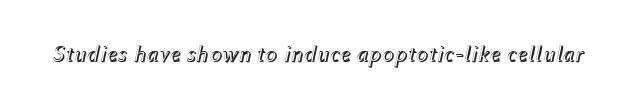
Q: Is the text italic (slanted)? A: Yes, it leans right by about 12 degrees.
Q: Is the text underlined? A: No.
Q: Is the spacing between letters normal or unusually wide? A: Normal.
